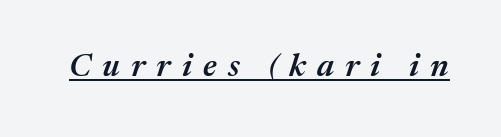
{"italic": "yes", "lean": "right", "slant_degrees": 17, "bold": "semi", "weight": "semibold", "width": "normal", "stroke_contrast": "medium", "x_height": "medium", "monospaced": "no", "underline": "yes", "letter_spacing": "wide", "letter_spacing_em": 0.35, "glyph_px": 32}
